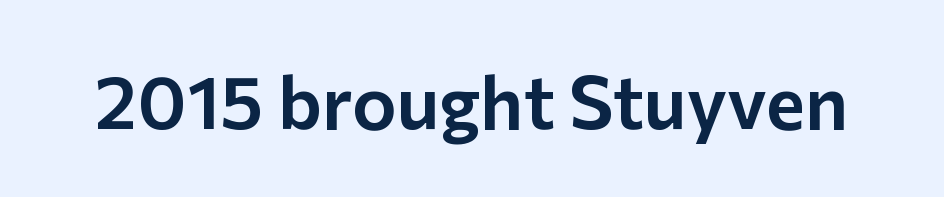
The image shows 75 px sans-serif type, upright; set normal letter spacing, not underlined; low stroke contrast and a medium x-height.
